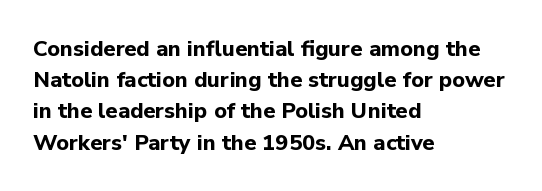
Q: Is the text bold? A: Yes.
Q: Is the text italic (slanted)? A: No, it is upright.
Q: Is the text underlined? A: No.
Q: How is the paragraph aligned? A: Left-aligned.
Q: Is the spacing between letters normal or unusually wide? A: Normal.
Q: Is the spacing between lines tight, normal or loose? A: Normal.
